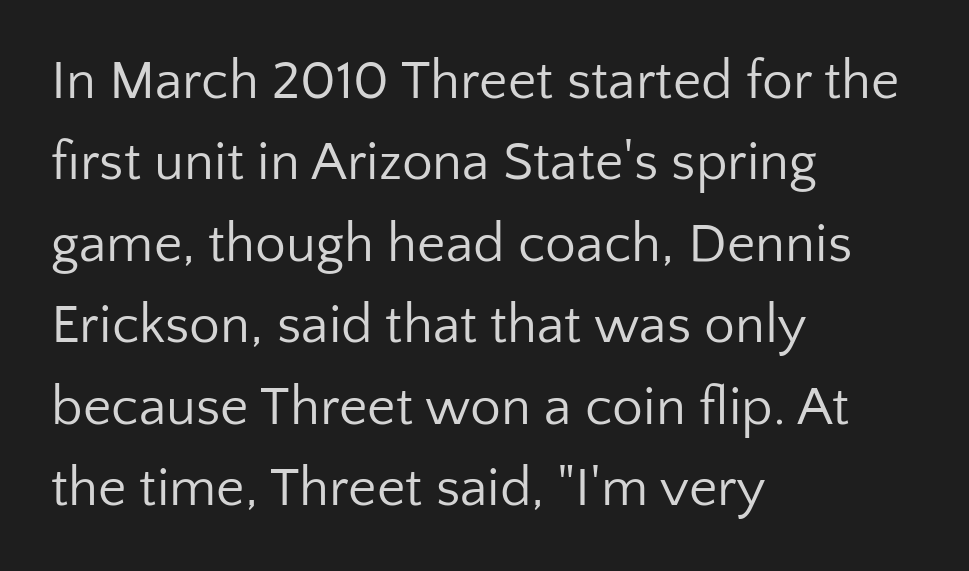
{"serif": "no", "italic": "no", "bold": "no", "weight": "regular", "width": "normal", "stroke_contrast": "low", "x_height": "medium", "monospaced": "no", "underline": "no", "align": "left", "line_spacing": "normal", "line_spacing_ratio": 1.48, "letter_spacing": "normal", "letter_spacing_em": 0.0, "glyph_px": 55}
